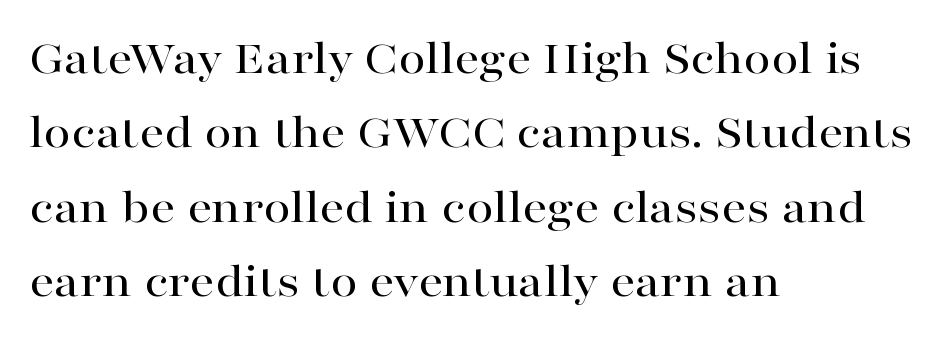
The image shows 49 px wide serif type, upright; set left-aligned, normal line spacing (1.52x), normal letter spacing, not underlined; high stroke contrast and a medium x-height.
